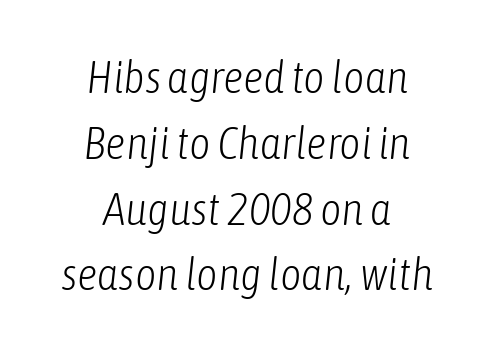
{"italic": "yes", "lean": "right", "slant_degrees": 6, "bold": "no", "weight": "light", "width": "condensed", "stroke_contrast": "low", "x_height": "medium", "monospaced": "no", "underline": "no", "align": "center", "line_spacing": "normal", "line_spacing_ratio": 1.43, "letter_spacing": "normal", "letter_spacing_em": 0.0, "glyph_px": 46}
